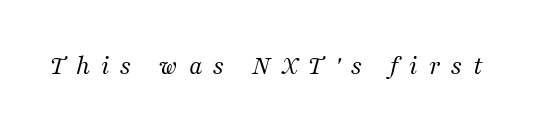
The image shows 27 px text type, italic (leaning right); set unusually wide letter spacing (+0.41 em), not underlined.
